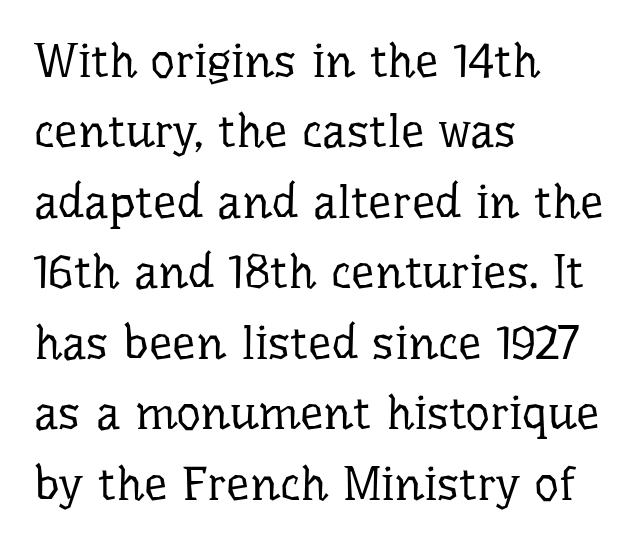
{"serif": "yes", "italic": "no", "bold": "no", "weight": "regular", "width": "normal", "stroke_contrast": "low", "x_height": "medium", "monospaced": "no", "underline": "no", "align": "left", "line_spacing": "normal", "line_spacing_ratio": 1.5, "letter_spacing": "normal", "letter_spacing_em": 0.0, "glyph_px": 47}
